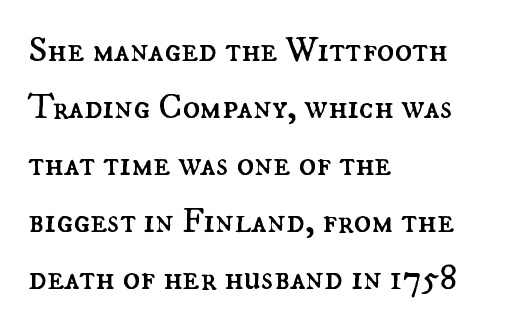
Q: Is the text bold? A: No.
Q: Is the text italic (slanted)? A: No, it is upright.
Q: Is the text underlined? A: No.
Q: How is the paragraph aligned? A: Left-aligned.
Q: Is the spacing between letters normal or unusually wide? A: Normal.
Q: Is the spacing between lines tight, normal or loose? A: Normal.
Q: Width (condensed, normal, or wide)? A: Normal.
Q: Stroke contrast? A: Medium.
Q: x-height? A: Small.
Q: Monospaced? A: No.
